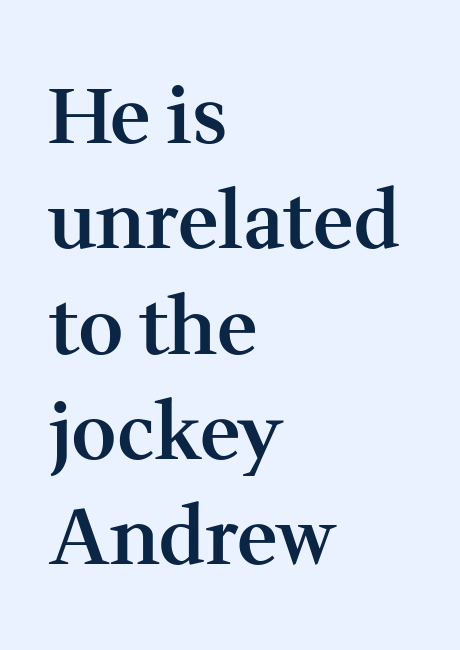
The image shows 78 px semibold serif type, upright; set left-aligned, normal line spacing (1.35x), normal letter spacing, not underlined; medium stroke contrast and a medium x-height.
